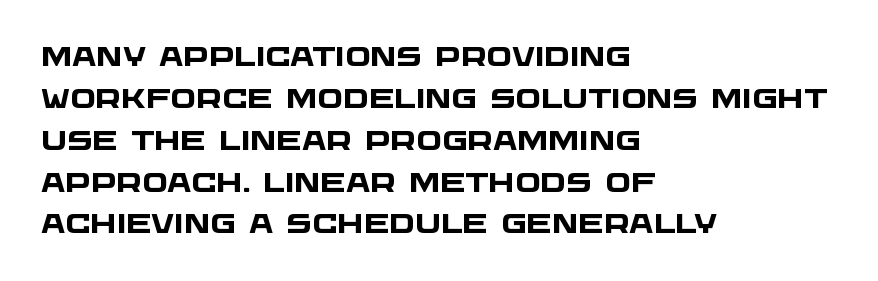
Every row of glyphs begins at an identical x-position on the left. Just letters on the line, the space beneath them empty. This block has exactly the height ordinary leading produces. The rendering uses a bold face; every stroke is thick and dark.
